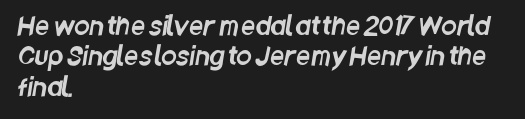
{"underline": "no", "align": "left", "line_spacing_ratio": 1.22, "letter_spacing": "normal", "letter_spacing_em": 0.0, "glyph_px": 25}
